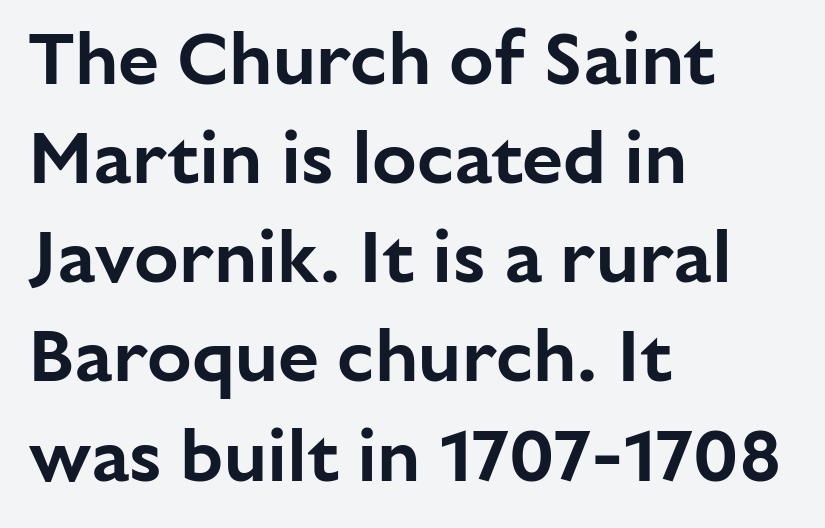
This is roman type, the default non-slanted kind. Is the block centered? No — it sits flush against the left margin. Is this a fixed-width face? No — the glyphs have proportional, varying widths. The letterforms sit shoulder to shoulder at normal distance.
